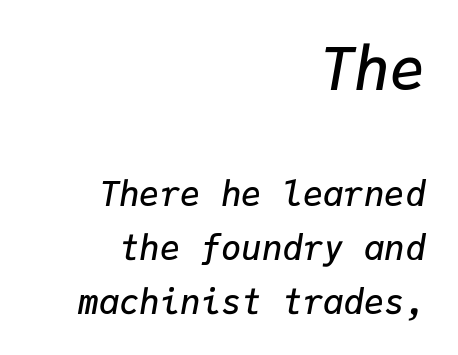
Q: Is the text bold? A: Semi-bold.
Q: Is the text italic (slanted)? A: Yes, it leans right by about 9 degrees.
Q: Is the text underlined? A: No.
Q: How is the paragraph aligned? A: Right-aligned.
Q: Is the spacing between letters normal or unusually wide? A: Normal.
Q: Is the spacing between lines tight, normal or loose? A: Normal.
Q: Which block of text is set in a larger size, the first (top) or the second (bottom)? A: The first (top) one.
Q: Width (condensed, normal, or wide)? A: Normal.
Q: Stroke contrast? A: Low.
Q: x-height? A: Medium.
Q: Monospaced? A: Yes.
